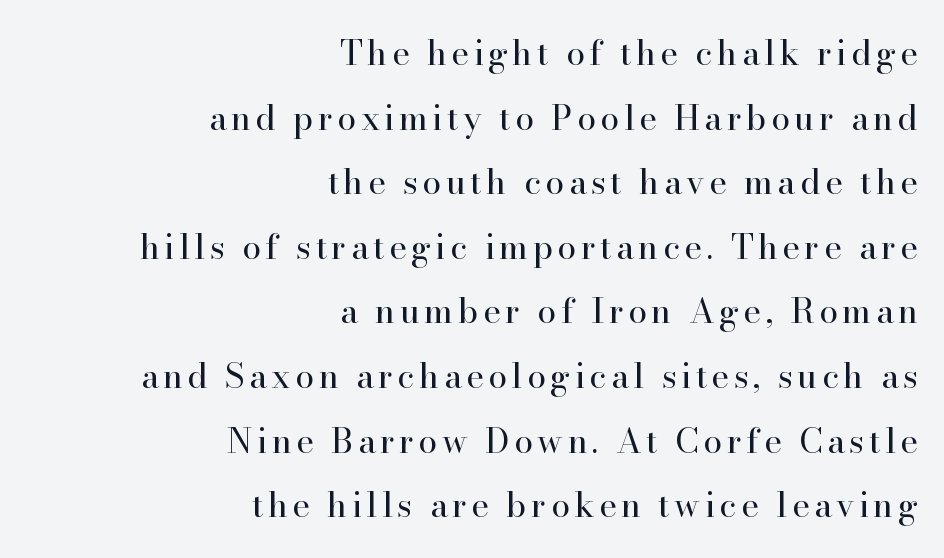
Q: Is the text bold? A: No.
Q: Is the text italic (slanted)? A: No, it is upright.
Q: Is the typeface a serif or a sans-serif typeface? A: Serif.
Q: Is the text underlined? A: No.
Q: How is the paragraph aligned? A: Right-aligned.
Q: Is the spacing between lines tight, normal or loose? A: Loose.
Q: Width (condensed, normal, or wide)? A: Normal.
Q: Stroke contrast? A: High.
Q: x-height? A: Small.
Q: Monospaced? A: No.
